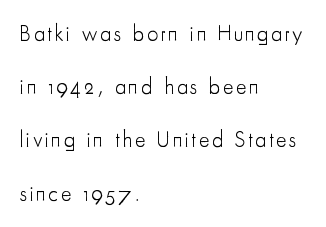
No heavy texture on the line: the type isn't bold. Italic? Not at all — the glyphs are vertical. Baseline-to-baseline distance is far greater than the letter height. Check under the words: just untouched page. Caption: multi-line text, flush left, ragged right.
